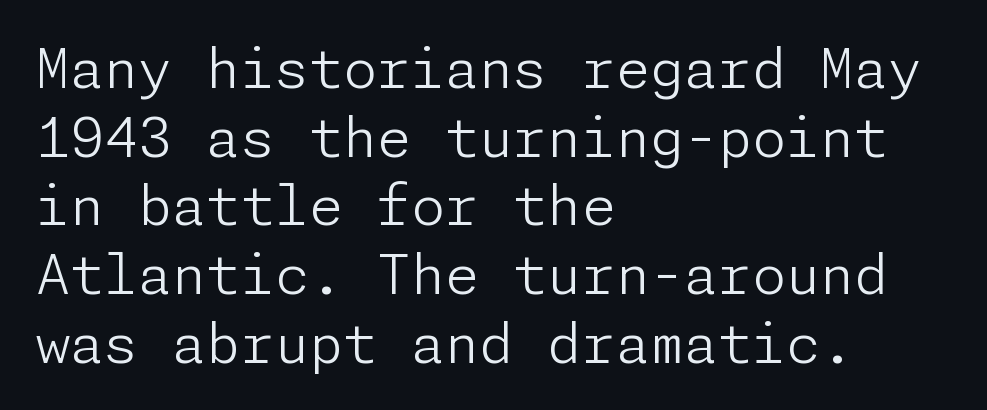
{"serif": "no", "italic": "no", "bold": "no", "weight": "light", "width": "normal", "stroke_contrast": "low", "x_height": "medium", "underline": "no", "align": "left", "line_spacing": "normal", "line_spacing_ratio": 1.25, "letter_spacing": "normal", "letter_spacing_em": 0.0, "glyph_px": 55}
